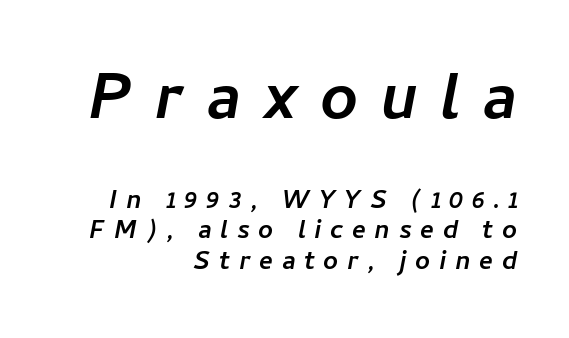
Q: Is the text bold? A: Yes.
Q: Is the text italic (slanted)? A: Yes, it leans right by about 11 degrees.
Q: Is the text underlined? A: No.
Q: How is the paragraph aligned? A: Right-aligned.
Q: Is the spacing between letters normal or unusually wide? A: Unusually wide.
Q: Which block of text is set in a larger size, the first (top) or the second (bottom)? A: The first (top) one.
Q: Width (condensed, normal, or wide)? A: Normal.
Q: Stroke contrast? A: Low.
Q: x-height? A: Medium.
Q: Monospaced? A: No.
